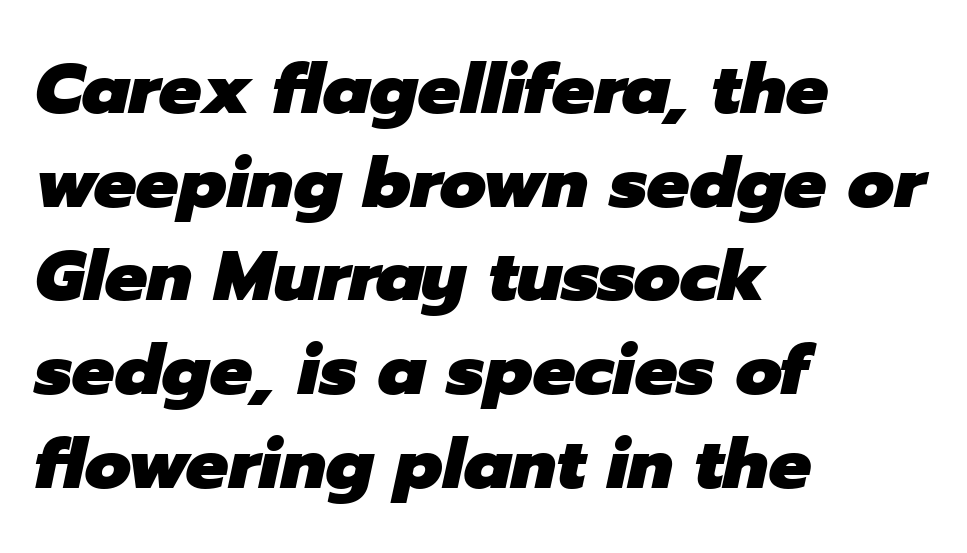
Q: Is the text bold? A: Yes.
Q: Is the text italic (slanted)? A: Yes, it leans right by about 12 degrees.
Q: Is the text underlined? A: No.
Q: How is the paragraph aligned? A: Left-aligned.
Q: Is the spacing between letters normal or unusually wide? A: Normal.
Q: Is the spacing between lines tight, normal or loose? A: Normal.
Q: Width (condensed, normal, or wide)? A: Normal.
Q: Stroke contrast? A: Low.
Q: x-height? A: Medium.
Q: Monospaced? A: No.
